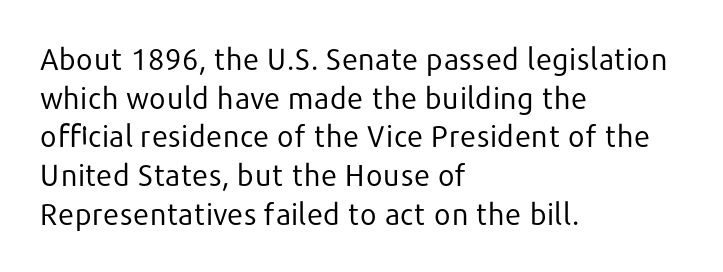
Classification — sans serif. The line texture is even and compact thanks to regular tracking. No italicization has been applied; the sample stays upright. Has an underline been added? It has not.
